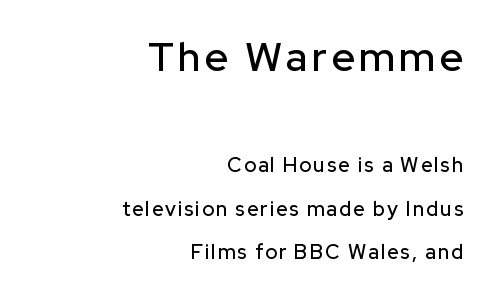
{"serif": "no", "italic": "no", "width": "normal", "stroke_contrast": "low", "x_height": "medium", "monospaced": "no", "underline": "no", "align": "right", "line_spacing": "loose", "line_spacing_ratio": 2.18, "larger_block": "first", "size_ratio": 2.05, "glyph_px": 41}
